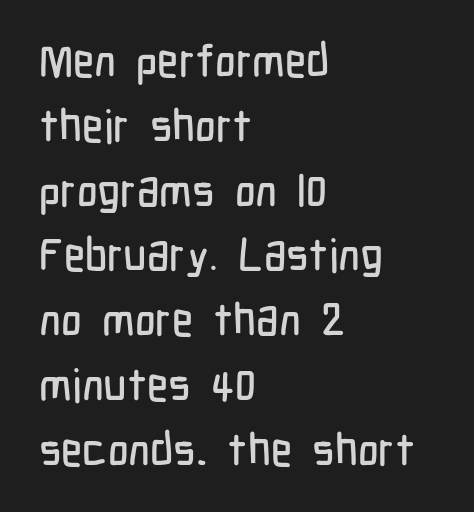
{"serif": "no", "italic": "no", "width": "condensed", "stroke_contrast": "low", "x_height": "medium", "monospaced": "no", "underline": "no", "align": "left", "line_spacing": "normal", "line_spacing_ratio": 1.44, "letter_spacing": "normal", "letter_spacing_em": 0.0, "glyph_px": 45}
